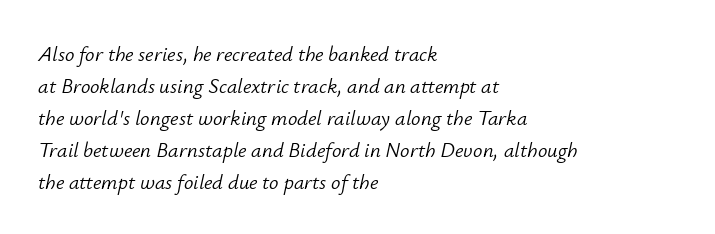
The image shows 21 px text type, italic (leaning right); set left-aligned, normal line spacing (1.52x), normal letter spacing, not underlined.
